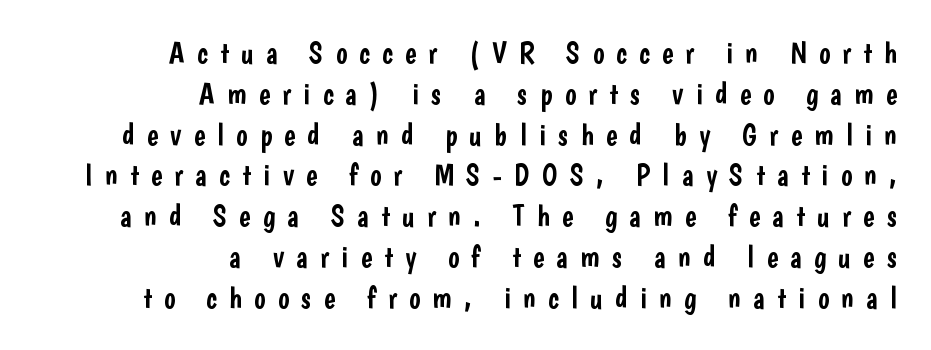
Q: Is the text italic (slanted)? A: No, it is upright.
Q: Is the typeface a serif or a sans-serif typeface? A: Sans-serif.
Q: Is the text underlined? A: No.
Q: How is the paragraph aligned? A: Right-aligned.
Q: Is the spacing between letters normal or unusually wide? A: Unusually wide.
Q: Is the spacing between lines tight, normal or loose? A: Normal.
Q: Width (condensed, normal, or wide)? A: Condensed.
Q: Stroke contrast? A: Low.
Q: x-height? A: Medium.
Q: Monospaced? A: No.
